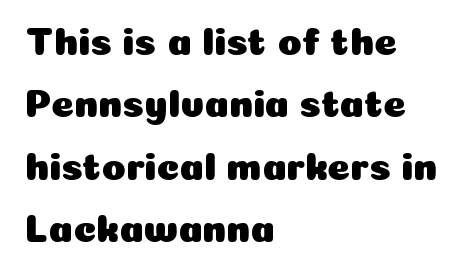
Compared with a centered layout, this one pins lines to the left instead. A typesetter would call this zero additional tracking. A bare baseline throughout the passage. Is there any slant? The stems are plumb. Varying glyph widths throughout — classic text-font behaviour.
